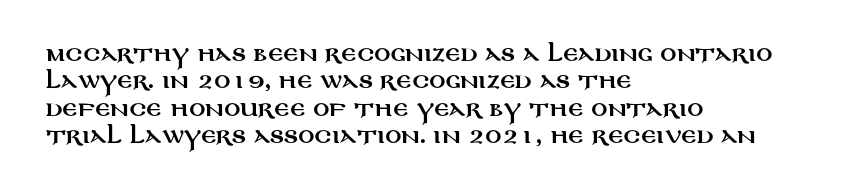
The image shows 20 px text type, upright; set left-aligned, normal line spacing (1.37x), normal letter spacing, not underlined.
